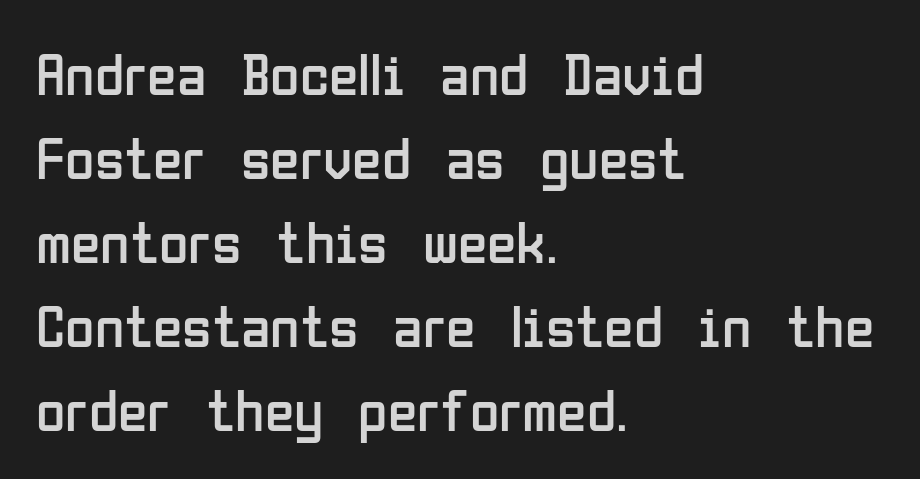
The image shows 60 px regular-weight, condensed sans-serif type, upright; set left-aligned, normal line spacing (1.4x), normal letter spacing, not underlined; low stroke contrast and a medium x-height.
